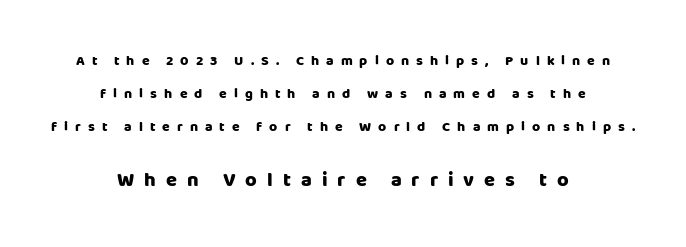
{"italic": "no", "bold": "yes", "underline": "no", "align": "center", "line_spacing": "loose", "line_spacing_ratio": 2.36, "letter_spacing": "wide", "letter_spacing_em": 0.5, "larger_block": "second", "size_ratio": 1.43, "glyph_px": 20}
